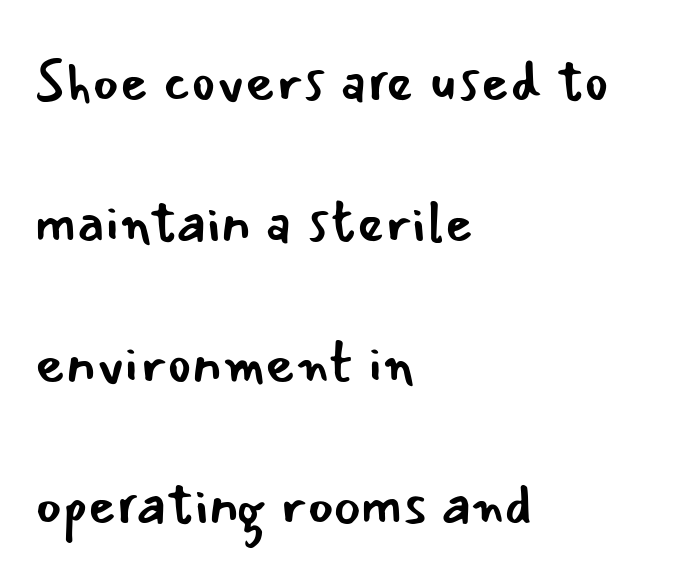
Glance below the letters and you will spot only blank space. Do the characters align in a grid? No, the font is proportional. What's the leading like? Stretched, with rows far apart. Ascenders rise straight up at ninety degrees. Each line starts at the same left margin while the right side varies.
